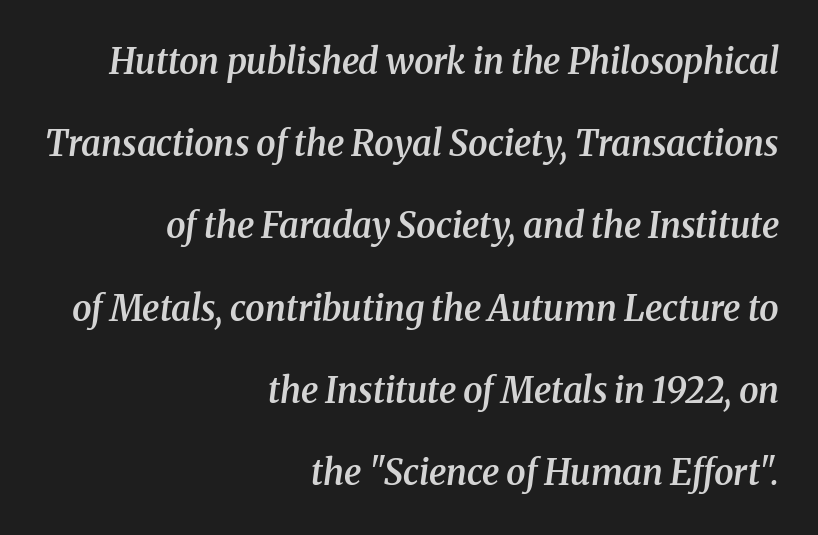
The image shows 35 px semibold serif type, italic (leaning right); set right-aligned, loose line spacing (2.35x), normal letter spacing, not underlined; medium stroke contrast and a medium x-height.
